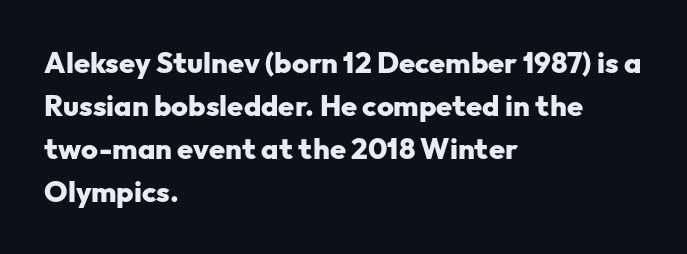
{"serif": "no", "italic": "no", "bold": "yes", "weight": "heavy", "width": "normal", "stroke_contrast": "low", "x_height": "medium", "monospaced": "no", "underline": "no", "align": "left", "line_spacing": "normal", "line_spacing_ratio": 1.48, "letter_spacing": "normal", "letter_spacing_em": 0.0, "glyph_px": 29}
